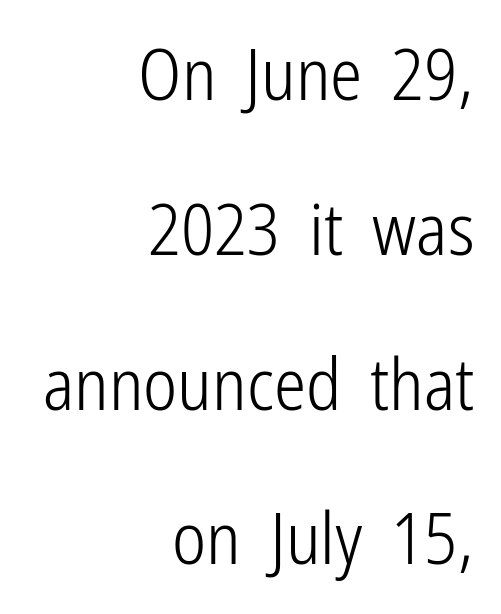
Q: Is the text bold? A: No.
Q: Is the text italic (slanted)? A: No, it is upright.
Q: Is the typeface a serif or a sans-serif typeface? A: Sans-serif.
Q: Is the text underlined? A: No.
Q: How is the paragraph aligned? A: Right-aligned.
Q: Is the spacing between letters normal or unusually wide? A: Normal.
Q: Is the spacing between lines tight, normal or loose? A: Loose.
Q: Width (condensed, normal, or wide)? A: Condensed.
Q: Stroke contrast? A: Low.
Q: x-height? A: Medium.
Q: Monospaced? A: No.
